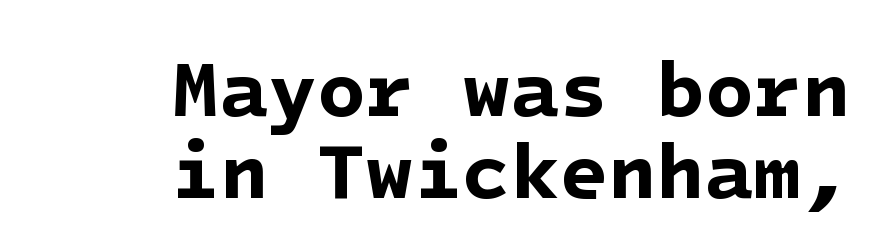
The image shows 79 px bold sans-serif type; set right-aligned, tight line spacing (1.04x), normal letter spacing, not underlined; low stroke contrast and a medium x-height.
